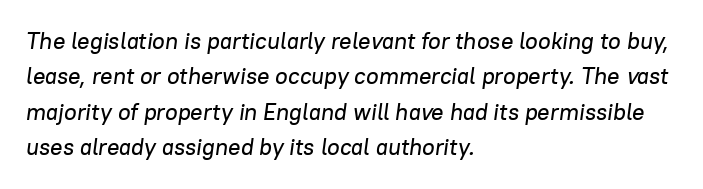
Is there much room between lines? A standard amount, neither cramped nor airy. The rendering keeps characters at their native spacing. Characters are canted at an angle relative to the baseline's perpendicular. Horizontal alignment here is leftward, the default for most running prose.
